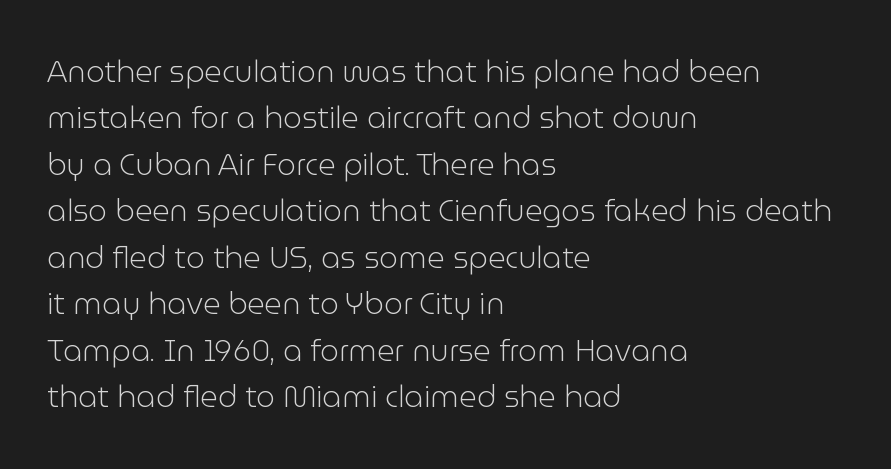
Q: Is the text bold? A: No.
Q: Is the text italic (slanted)? A: No, it is upright.
Q: Is the typeface a serif or a sans-serif typeface? A: Sans-serif.
Q: Is the text underlined? A: No.
Q: How is the paragraph aligned? A: Left-aligned.
Q: Is the spacing between letters normal or unusually wide? A: Normal.
Q: Is the spacing between lines tight, normal or loose? A: Normal.
Q: Width (condensed, normal, or wide)? A: Normal.
Q: Stroke contrast? A: Low.
Q: x-height? A: Medium.
Q: Monospaced? A: No.
